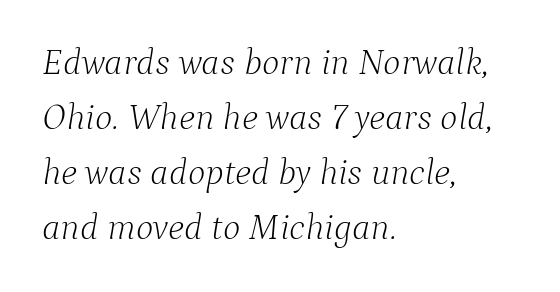
The image shows 37 px light serif type, italic (leaning right); set left-aligned, normal line spacing (1.49x), normal letter spacing, not underlined; low stroke contrast and a medium x-height.
